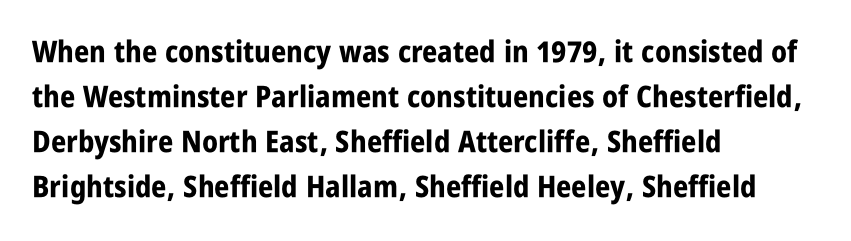
Quick note: not italic, upright. Each word holds together tightly as a unit, with standard inter-letter gaps. The letters advance in unequal steps, a hallmark of proportional type. Pretty heavy lettering here — definitely bold. Words float on clear page, feet unadorned. A normal amount of white space separates one row of letters from the next.
